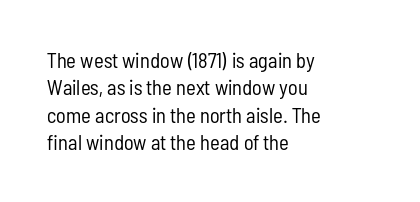
Q: Is the text bold? A: No.
Q: Is the text italic (slanted)? A: No, it is upright.
Q: Is the text underlined? A: No.
Q: How is the paragraph aligned? A: Left-aligned.
Q: Is the spacing between letters normal or unusually wide? A: Normal.
Q: Is the spacing between lines tight, normal or loose? A: Normal.
